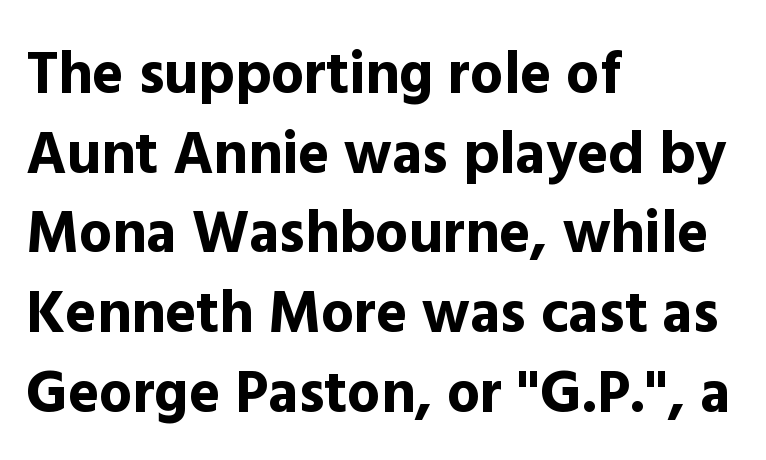
Horizontal bands of white between lines are of average thickness. You'd pick this weight for a headline — it's a proper bold. Notice how the stems are strictly vertical — no italics here. Honestly, there is no underline to notice here at all. Here the designer chose a conventional face with non-uniform glyph widths. Nobody touched the tracking dial on this one.
